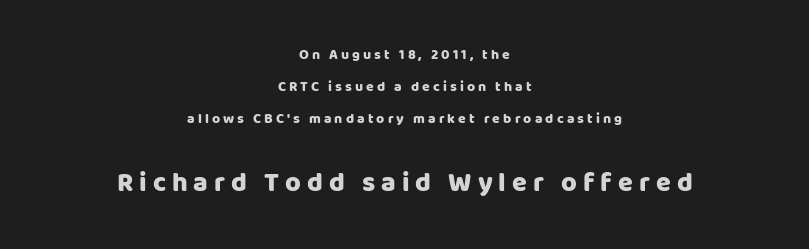
{"italic": "no", "underline": "no", "align": "center", "line_spacing": "loose", "line_spacing_ratio": 2.29, "letter_spacing": "wide", "letter_spacing_em": 0.22, "larger_block": "second", "size_ratio": 1.93, "glyph_px": 27}
